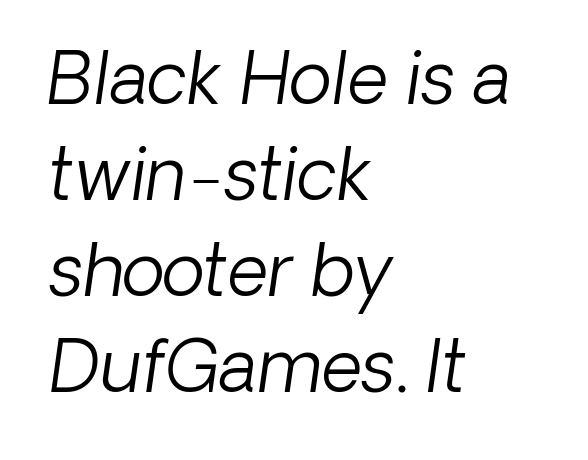
Q: Is the text bold? A: No.
Q: Is the typeface a serif or a sans-serif typeface? A: Sans-serif.
Q: Is the text underlined? A: No.
Q: How is the paragraph aligned? A: Left-aligned.
Q: Is the spacing between letters normal or unusually wide? A: Normal.
Q: Is the spacing between lines tight, normal or loose? A: Normal.
Q: Width (condensed, normal, or wide)? A: Normal.
Q: Stroke contrast? A: Low.
Q: x-height? A: Medium.
Q: Monospaced? A: No.
